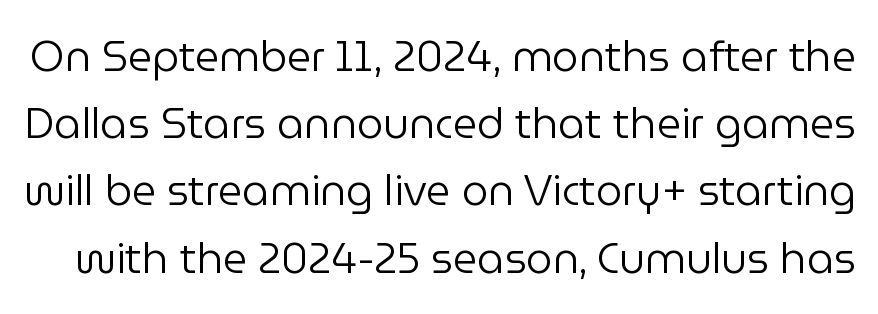
Q: Is the text bold? A: No.
Q: Is the text italic (slanted)? A: No, it is upright.
Q: Is the typeface a serif or a sans-serif typeface? A: Sans-serif.
Q: Is the text underlined? A: No.
Q: Is the spacing between letters normal or unusually wide? A: Normal.
Q: Is the spacing between lines tight, normal or loose? A: Normal.
Q: Width (condensed, normal, or wide)? A: Normal.
Q: Stroke contrast? A: Low.
Q: x-height? A: Medium.
Q: Monospaced? A: No.
